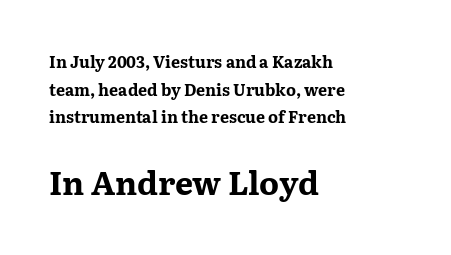
{"serif": "yes", "italic": "no", "bold": "yes", "weight": "bold", "width": "wide", "stroke_contrast": "medium", "x_height": "medium", "monospaced": "no", "underline": "no", "align": "left", "line_spacing_ratio": 1.72, "letter_spacing": "normal", "letter_spacing_em": 0.0, "larger_block": "second", "size_ratio": 2.0, "glyph_px": 32}
